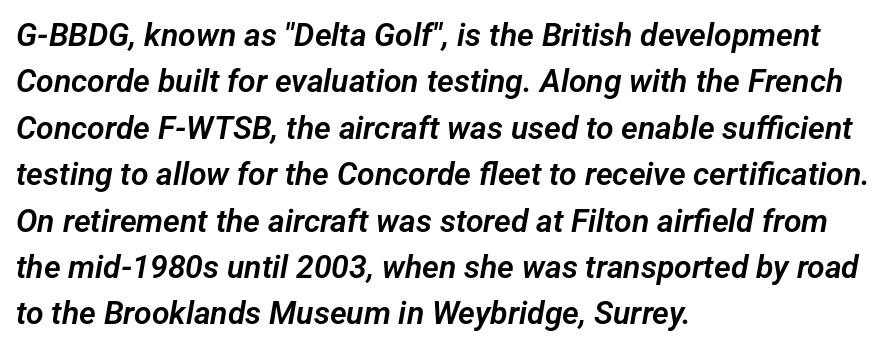
The image shows 32 px sans-serif type; set left-aligned, normal line spacing (1.45x), normal letter spacing, not underlined; low stroke contrast and a medium x-height.
